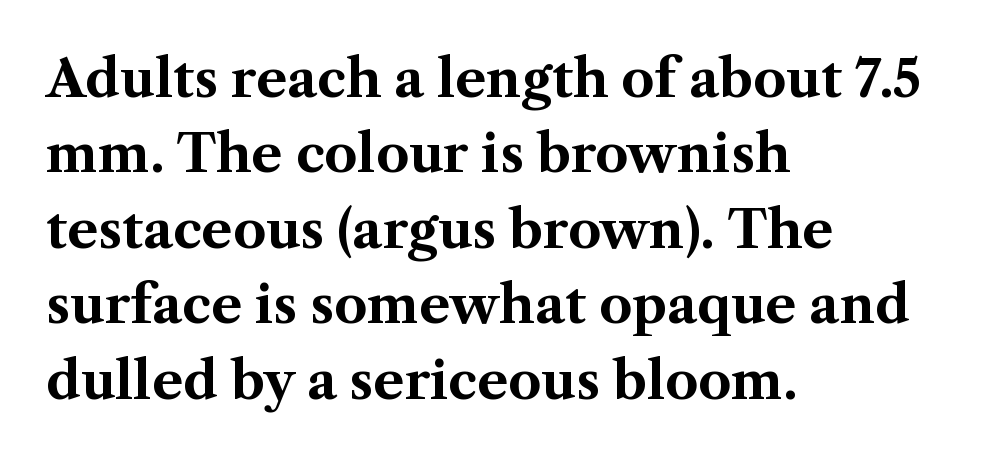
{"serif": "yes", "italic": "no", "bold": "yes", "weight": "bold", "width": "normal", "stroke_contrast": "medium", "x_height": "medium", "monospaced": "no", "underline": "no", "align": "left", "line_spacing": "normal", "line_spacing_ratio": 1.45, "letter_spacing": "normal", "letter_spacing_em": 0.0, "glyph_px": 52}
